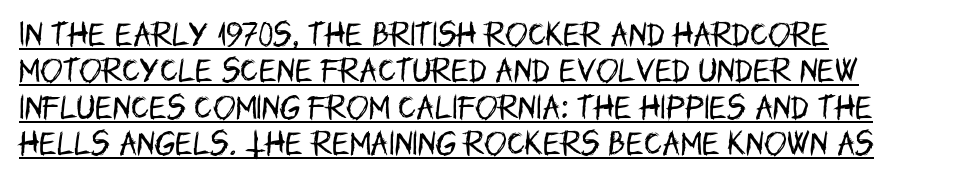
Unbolded letterforms with no extra heft. Words appear dense and cohesive because spacing is normal. Each line of the rendering has a horizontal stroke beneath the glyphs. Style check: upright. How would I describe the line gaps? Plain and ordinary. These lines stack with their left ends in a neat column.
